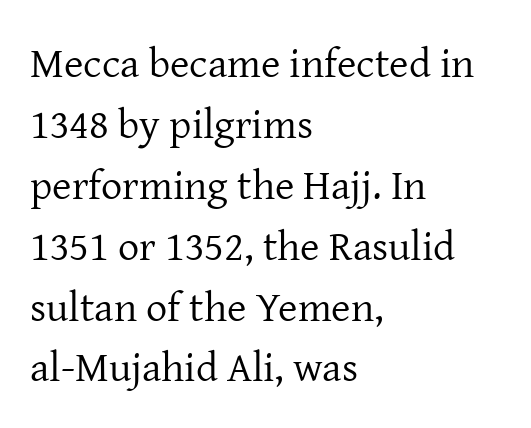
The image shows 42 px regular-weight serif type, upright; set left-aligned, normal line spacing (1.45x), normal letter spacing, not underlined; low stroke contrast and a medium x-height.
